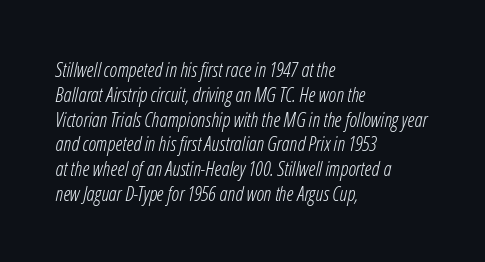
Think standard paragraph weight, or any step lighter than that. Characters follow at the spacing the type designer built in. Observe the lean: these are italic letterforms. This rendering uses left alignment, leaving the right contour irregular. Descenders are the only things crossing below the line.
